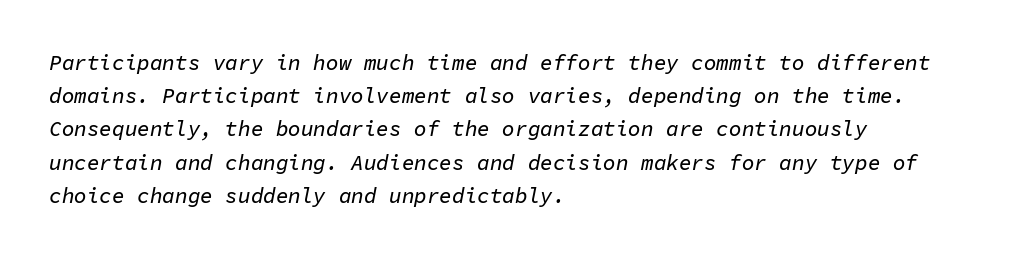
The image shows 21 px text type, italic (leaning right); set left-aligned, normal line spacing (1.58x), normal letter spacing, not underlined.
